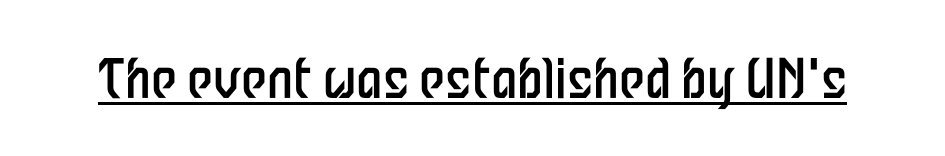
Here the designer chose a conventional face with non-uniform glyph widths. This is the regular roman posture of the typeface. Quick note: underline on. Serif or sans? Sans — the stroke terminals are bare.
